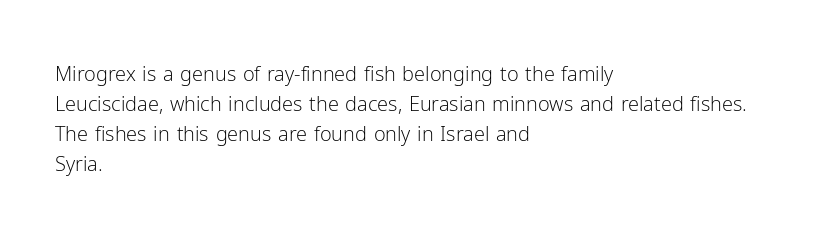
The face looks like a standard text weight, possibly lighter. A normal amount of white space separates one row of letters from the next. Line beginnings align vertically; line endings do not. The horizontal fit of the characters is conventional and even. The passage shown is not underscored anywhere.
